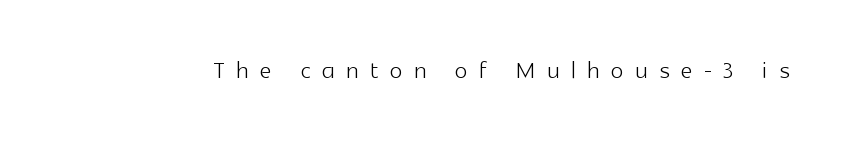
{"serif": "no", "italic": "no", "bold": "no", "weight": "light", "width": "normal", "x_height": "medium", "monospaced": "no", "underline": "no", "letter_spacing": "wide", "letter_spacing_em": 0.37, "glyph_px": 32}
